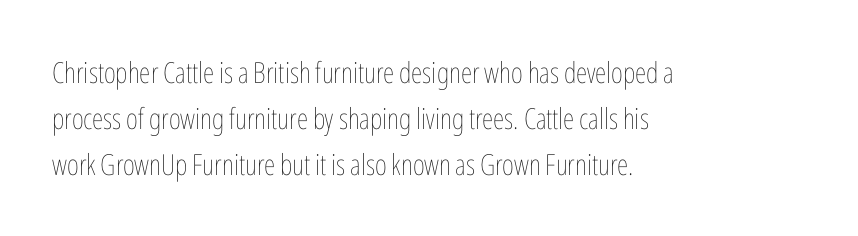
Q: Is the text bold? A: No.
Q: Is the text italic (slanted)? A: No, it is upright.
Q: Is the text underlined? A: No.
Q: How is the paragraph aligned? A: Left-aligned.
Q: Is the spacing between letters normal or unusually wide? A: Normal.
Q: Is the spacing between lines tight, normal or loose? A: Normal.
Q: Width (condensed, normal, or wide)? A: Condensed.
Q: Stroke contrast? A: Low.
Q: x-height? A: Medium.
Q: Monospaced? A: No.
